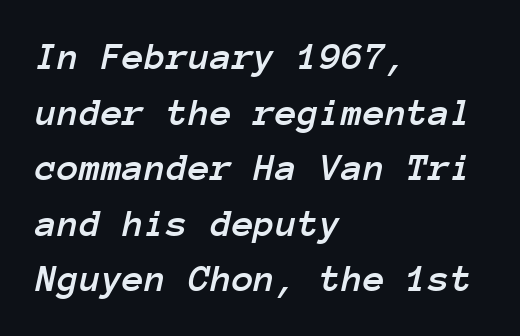
{"italic": "yes", "lean": "right", "slant_degrees": 12, "width": "normal", "stroke_contrast": "low", "x_height": "medium", "monospaced": "yes", "underline": "no", "align": "left", "line_spacing": "normal", "line_spacing_ratio": 1.39, "letter_spacing": "normal", "letter_spacing_em": 0.0, "glyph_px": 40}
